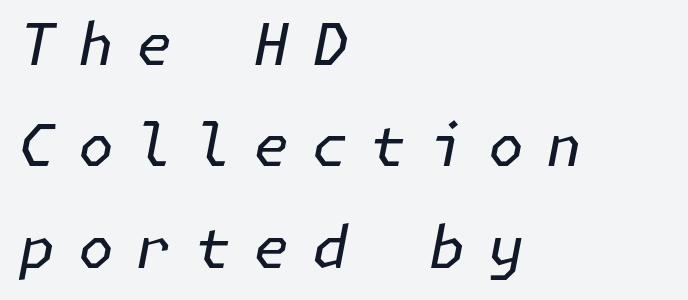
No chunkiness to these letters — they're not bold. Check the space under the baseline: it is left empty. The type is letterspaced generously, with wide tracking. All the whitespace from short lines collects on the right. Posture: slanted.
